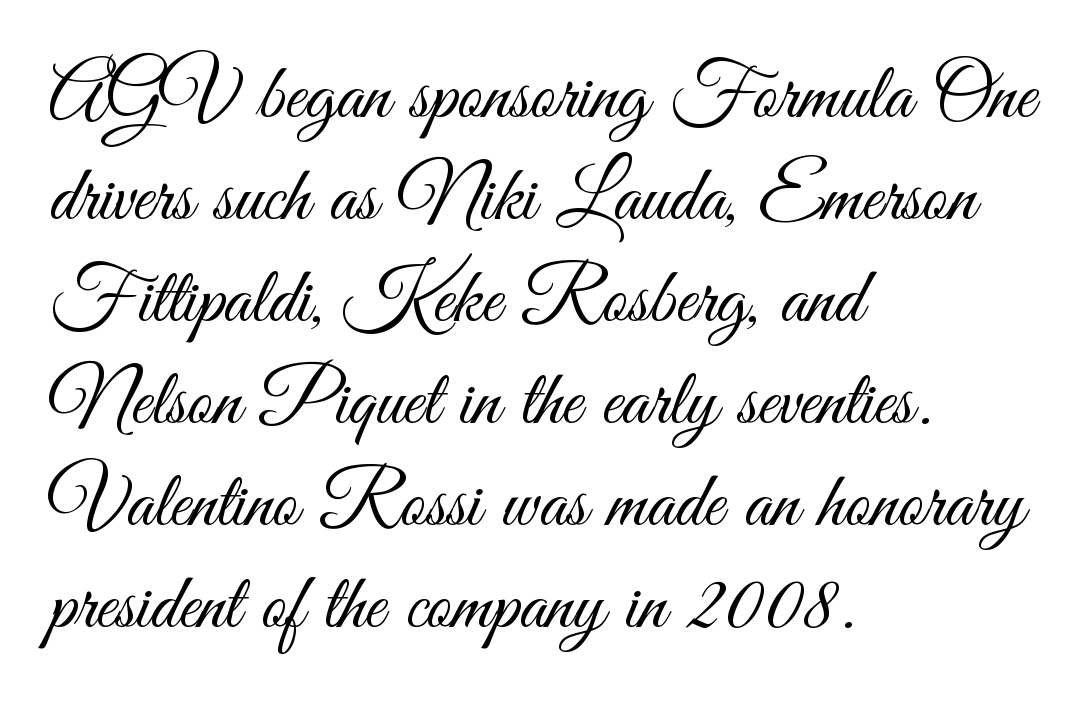
Q: Is the text bold? A: No.
Q: Is the text italic (slanted)? A: Yes.
Q: Is the typeface a serif or a sans-serif typeface? A: Sans-serif.
Q: Is the text underlined? A: No.
Q: How is the paragraph aligned? A: Left-aligned.
Q: Is the spacing between letters normal or unusually wide? A: Normal.
Q: Is the spacing between lines tight, normal or loose? A: Normal.
Q: Width (condensed, normal, or wide)? A: Condensed.
Q: Stroke contrast? A: Medium.
Q: x-height? A: Small.
Q: Monospaced? A: No.
